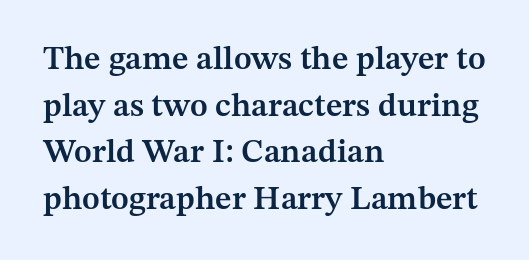
{"serif": "yes", "italic": "no", "bold": "semi", "weight": "semibold", "width": "normal", "stroke_contrast": "medium", "x_height": "medium", "monospaced": "no", "underline": "no", "align": "left", "line_spacing": "normal", "line_spacing_ratio": 1.41, "letter_spacing": "normal", "letter_spacing_em": 0.0, "glyph_px": 33}
